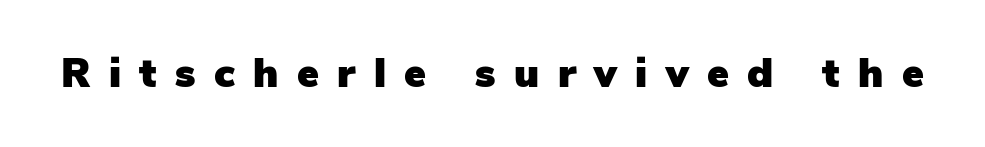
{"serif": "no", "italic": "no", "width": "normal", "stroke_contrast": "low", "x_height": "medium", "monospaced": "no", "underline": "no", "letter_spacing": "wide", "letter_spacing_em": 0.45, "glyph_px": 41}
